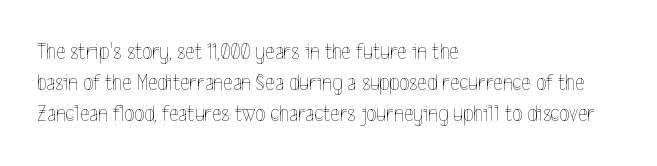
Q: Is the text bold? A: No.
Q: Is the text italic (slanted)? A: No, it is upright.
Q: Is the text underlined? A: No.
Q: How is the paragraph aligned? A: Left-aligned.
Q: Is the spacing between letters normal or unusually wide? A: Normal.
Q: Is the spacing between lines tight, normal or loose? A: Normal.
